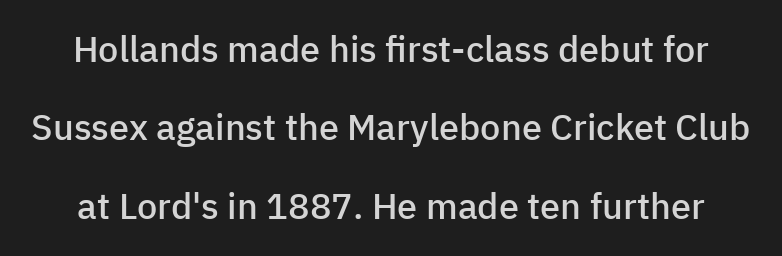
{"serif": "no", "italic": "no", "bold": "semi", "weight": "semibold", "width": "normal", "stroke_contrast": "low", "x_height": "medium", "monospaced": "no", "underline": "no", "line_spacing": "loose", "line_spacing_ratio": 2.18, "letter_spacing": "normal", "letter_spacing_em": 0.0, "glyph_px": 36}
